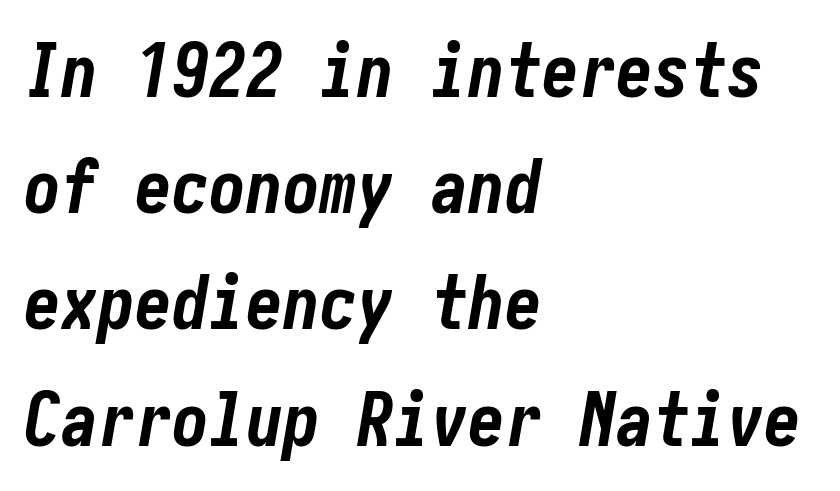
The image shows 74 px bold, condensed type, italic (leaning right); set left-aligned, normal line spacing (1.57x), normal letter spacing, not underlined; low stroke contrast and a medium x-height.
